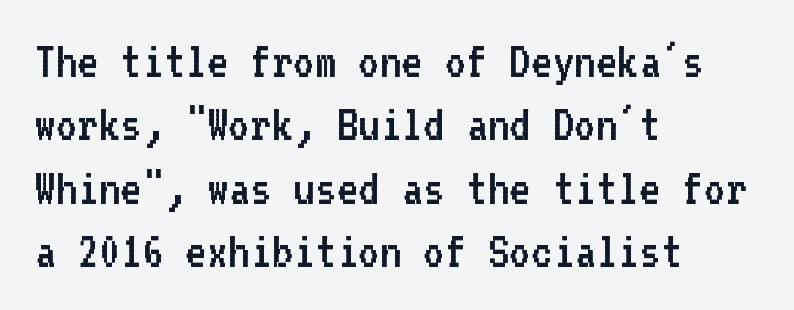
The image shows 52 px regular-weight sans-serif type, upright, monospaced; set left-aligned, line spacing 1.22x, normal letter spacing, not underlined; low stroke contrast and a medium x-height.
